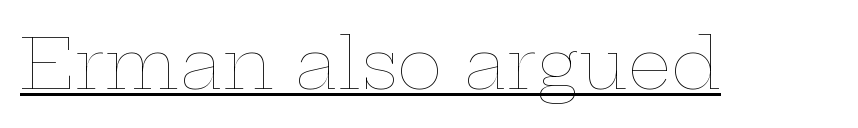
{"italic": "no", "bold": "no", "weight": "thin", "width": "wide", "stroke_contrast": "low", "x_height": "medium", "monospaced": "no", "underline": "yes", "letter_spacing": "normal", "letter_spacing_em": 0.0, "glyph_px": 69}
